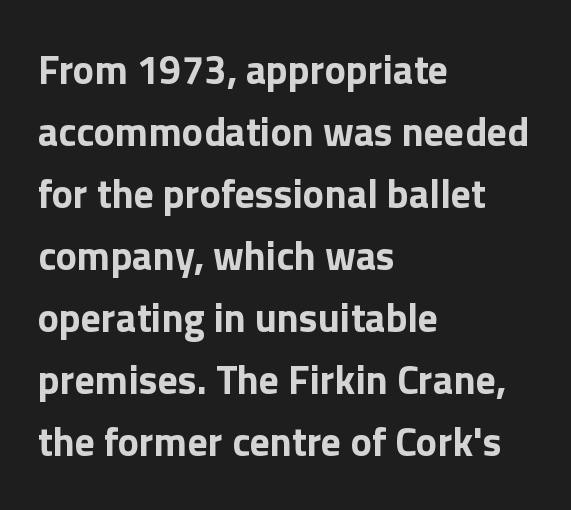
The image shows 40 px bold sans-serif type, upright; set left-aligned, normal line spacing (1.55x), normal letter spacing, not underlined; a medium x-height.
